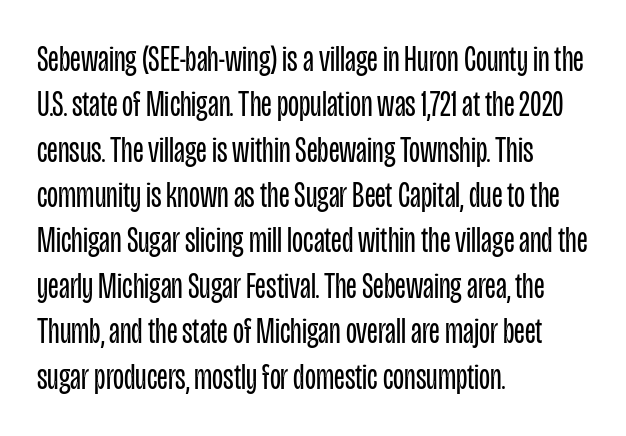
Q: Is the text bold? A: No.
Q: Is the text italic (slanted)? A: No, it is upright.
Q: Is the typeface a serif or a sans-serif typeface? A: Sans-serif.
Q: Is the text underlined? A: No.
Q: How is the paragraph aligned? A: Left-aligned.
Q: Is the spacing between letters normal or unusually wide? A: Normal.
Q: Is the spacing between lines tight, normal or loose? A: Normal.
Q: Width (condensed, normal, or wide)? A: Condensed.
Q: Stroke contrast? A: Low.
Q: x-height? A: Large.
Q: Monospaced? A: No.
